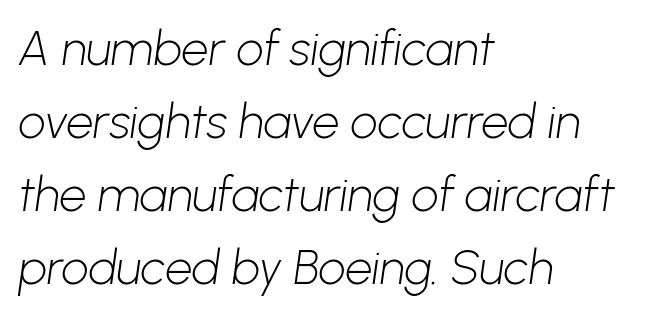
Q: Is the text bold? A: No.
Q: Is the typeface a serif or a sans-serif typeface? A: Sans-serif.
Q: Is the text underlined? A: No.
Q: How is the paragraph aligned? A: Left-aligned.
Q: Is the spacing between letters normal or unusually wide? A: Normal.
Q: Is the spacing between lines tight, normal or loose? A: Normal.
Q: Width (condensed, normal, or wide)? A: Normal.
Q: Stroke contrast? A: Low.
Q: x-height? A: Medium.
Q: Monospaced? A: No.
